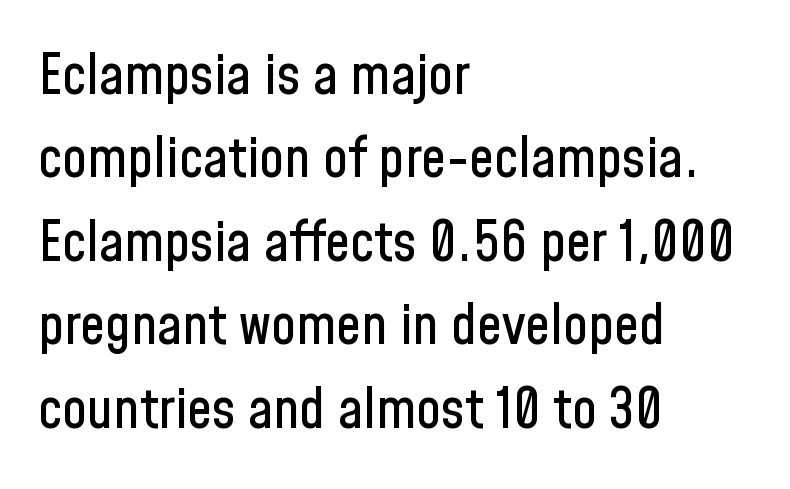
The image shows 56 px condensed sans-serif type, upright; set left-aligned, normal line spacing (1.49x), normal letter spacing, not underlined; low stroke contrast and a medium x-height.
